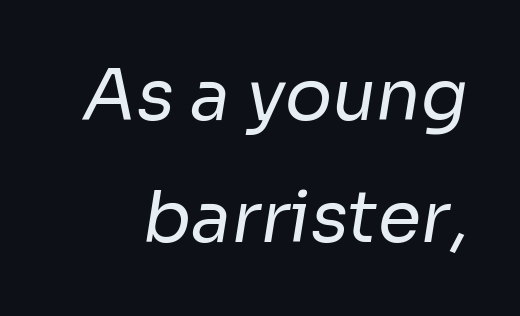
Looks like regular typesetting: each glyph gets only the width it needs. This reads as an unemphasized weight, regular at the heaviest. You could call the tracking neutral — neither tight nor loose. The letters carry no serifs — their stems end cleanly without finishing strokes.
